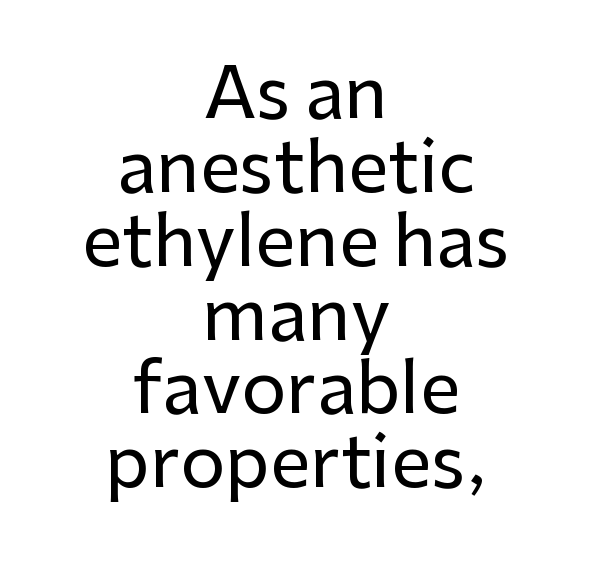
Q: Is the text italic (slanted)? A: No, it is upright.
Q: Is the typeface a serif or a sans-serif typeface? A: Sans-serif.
Q: Is the text underlined? A: No.
Q: How is the paragraph aligned? A: Centered.
Q: Is the spacing between letters normal or unusually wide? A: Normal.
Q: Is the spacing between lines tight, normal or loose? A: Tight.
Q: Width (condensed, normal, or wide)? A: Normal.
Q: Stroke contrast? A: Low.
Q: x-height? A: Medium.
Q: Monospaced? A: No.
